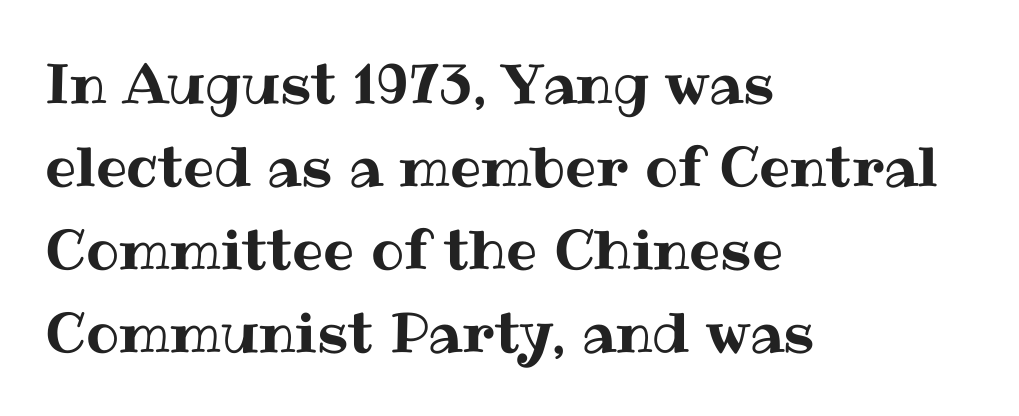
{"italic": "no", "width": "normal", "stroke_contrast": "medium", "x_height": "medium", "monospaced": "no", "underline": "no", "align": "left", "line_spacing": "normal", "line_spacing_ratio": 1.51, "letter_spacing": "normal", "letter_spacing_em": 0.0, "glyph_px": 55}
